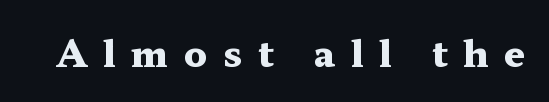
The image shows 37 px heavy, wide serif type, upright; set unusually wide letter spacing (+0.42 em), not underlined; medium stroke contrast and a medium x-height.
